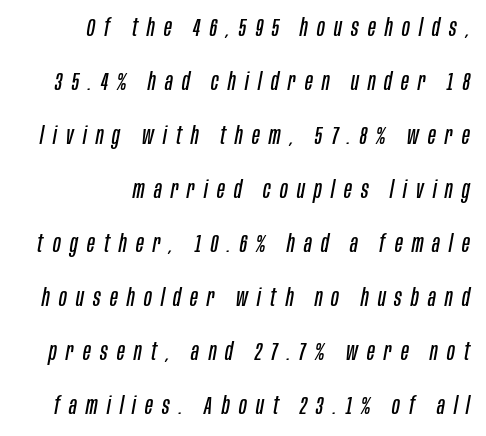
The image shows 25 px text type, italic (leaning right); set right-aligned, loose line spacing (2.16x), unusually wide letter spacing (+0.37 em), not underlined.
